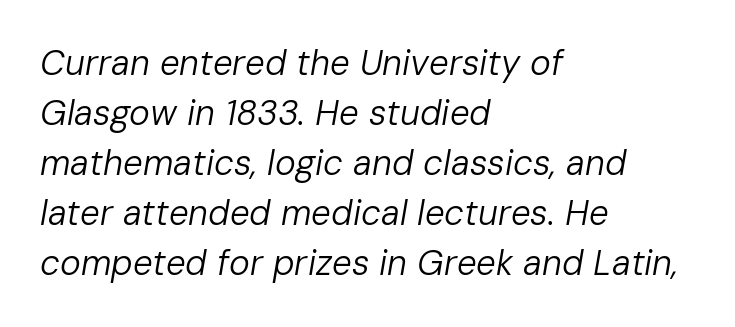
Q: Is the text bold? A: No.
Q: Is the text italic (slanted)? A: Yes, it leans right by about 10 degrees.
Q: Is the text underlined? A: No.
Q: How is the paragraph aligned? A: Left-aligned.
Q: Is the spacing between letters normal or unusually wide? A: Normal.
Q: Is the spacing between lines tight, normal or loose? A: Normal.
Q: Width (condensed, normal, or wide)? A: Normal.
Q: Stroke contrast? A: Low.
Q: x-height? A: Medium.
Q: Monospaced? A: No.
